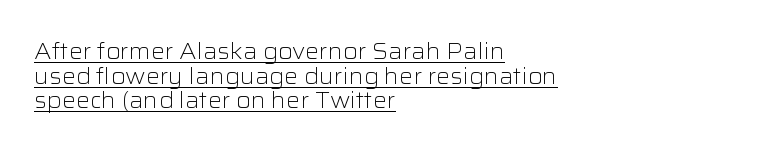
{"italic": "no", "bold": "no", "underline": "yes", "align": "left", "line_spacing": "tight", "line_spacing_ratio": 1.12, "letter_spacing": "normal", "letter_spacing_em": 0.0, "glyph_px": 22}
